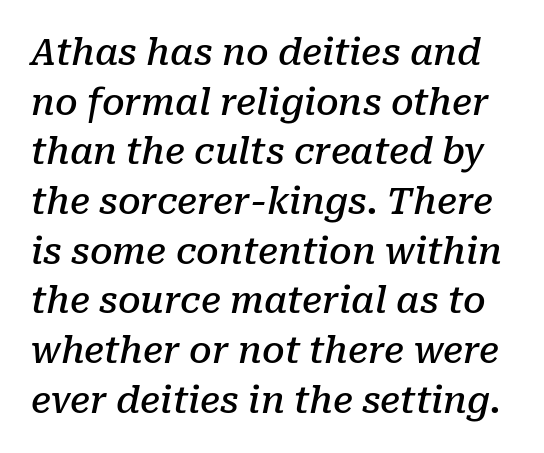
Q: Is the text bold? A: Semi-bold.
Q: Is the text italic (slanted)? A: Yes, it leans right by about 10 degrees.
Q: Is the typeface a serif or a sans-serif typeface? A: Serif.
Q: Is the text underlined? A: No.
Q: Is the spacing between letters normal or unusually wide? A: Normal.
Q: Is the spacing between lines tight, normal or loose? A: Normal.
Q: Width (condensed, normal, or wide)? A: Normal.
Q: Stroke contrast? A: Low.
Q: x-height? A: Medium.
Q: Monospaced? A: No.
